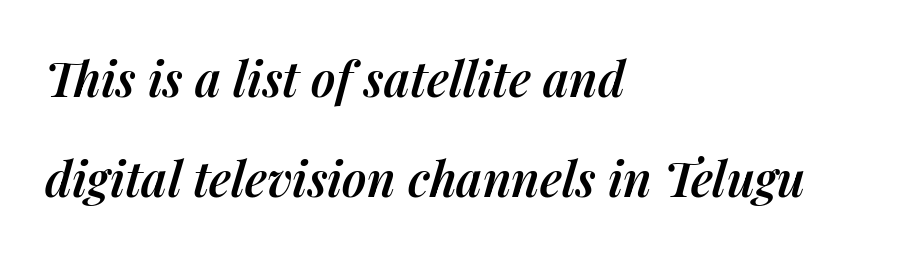
Q: Is the text bold? A: Semi-bold.
Q: Is the text italic (slanted)? A: Yes, it leans right by about 14 degrees.
Q: Is the text underlined? A: No.
Q: How is the paragraph aligned? A: Left-aligned.
Q: Is the spacing between letters normal or unusually wide? A: Normal.
Q: Is the spacing between lines tight, normal or loose? A: Loose.
Q: Width (condensed, normal, or wide)? A: Normal.
Q: Stroke contrast? A: Medium.
Q: x-height? A: Medium.
Q: Monospaced? A: No.
